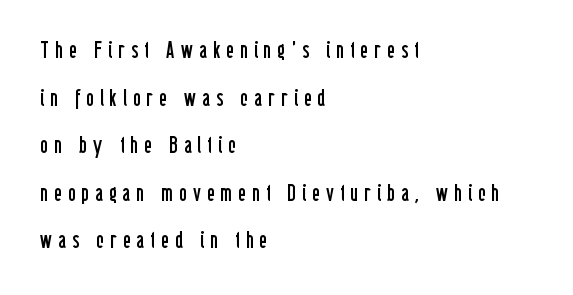
{"italic": "no", "bold": "no", "underline": "no", "align": "left", "line_spacing": "loose", "line_spacing_ratio": 2.07, "letter_spacing": "wide", "letter_spacing_em": 0.27, "glyph_px": 23}
